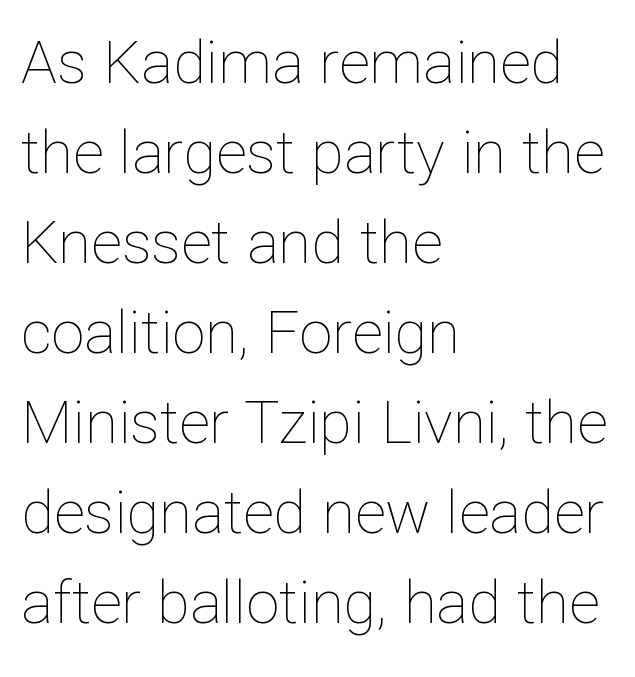
The image shows 60 px thin type, upright; set left-aligned, normal line spacing (1.5x), normal letter spacing, not underlined; low stroke contrast and a medium x-height.
